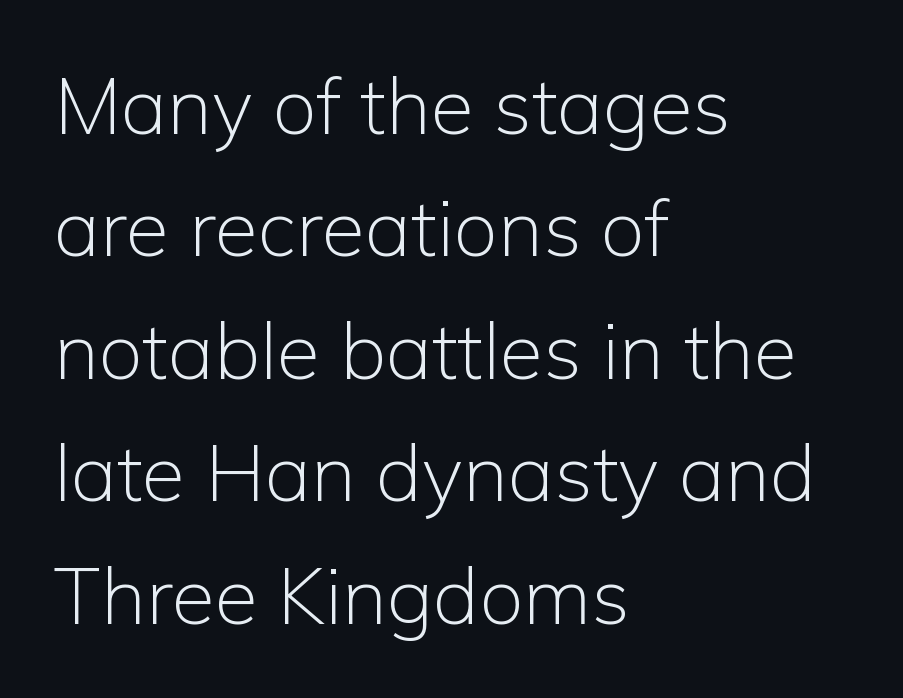
Q: Is the text bold? A: No.
Q: Is the text italic (slanted)? A: No, it is upright.
Q: Is the typeface a serif or a sans-serif typeface? A: Sans-serif.
Q: Is the text underlined? A: No.
Q: How is the paragraph aligned? A: Left-aligned.
Q: Is the spacing between letters normal or unusually wide? A: Normal.
Q: Is the spacing between lines tight, normal or loose? A: Normal.
Q: Width (condensed, normal, or wide)? A: Normal.
Q: Stroke contrast? A: Low.
Q: x-height? A: Medium.
Q: Monospaced? A: No.
